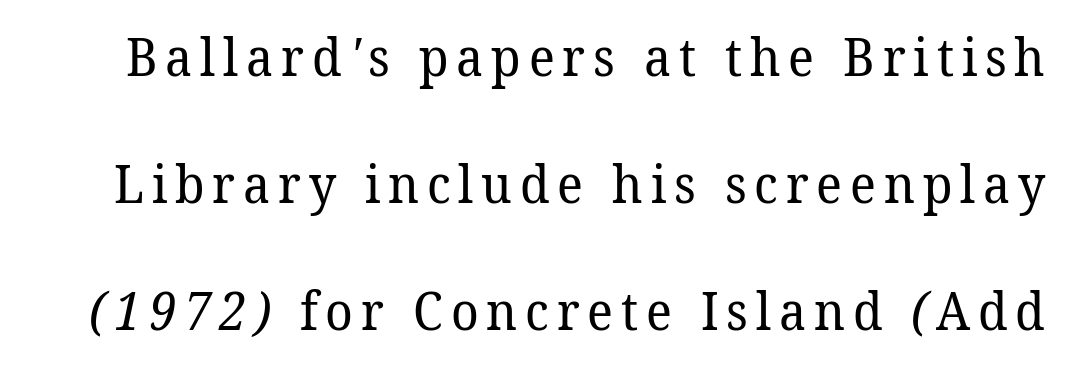
{"serif": "yes", "bold": "no", "weight": "regular", "width": "normal", "stroke_contrast": "low", "x_height": "medium", "monospaced": "no", "underline": "no", "line_spacing": "loose", "line_spacing_ratio": 2.44, "glyph_px": 52}
